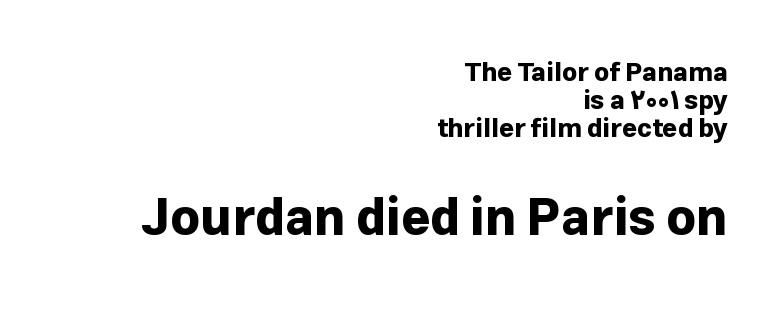
{"serif": "no", "italic": "no", "bold": "yes", "weight": "bold", "width": "normal", "stroke_contrast": "low", "x_height": "medium", "monospaced": "no", "underline": "no", "align": "right", "line_spacing": "tight", "line_spacing_ratio": 1.08, "letter_spacing": "normal", "letter_spacing_em": 0.0, "larger_block": "second", "size_ratio": 1.96, "glyph_px": 51}
